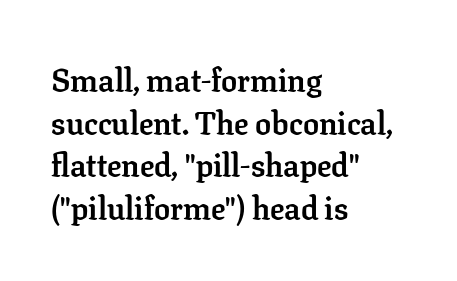
The image shows 32 px semibold serif type, upright; set left-aligned, normal line spacing (1.33x), normal letter spacing, not underlined; low stroke contrast and a medium x-height.
